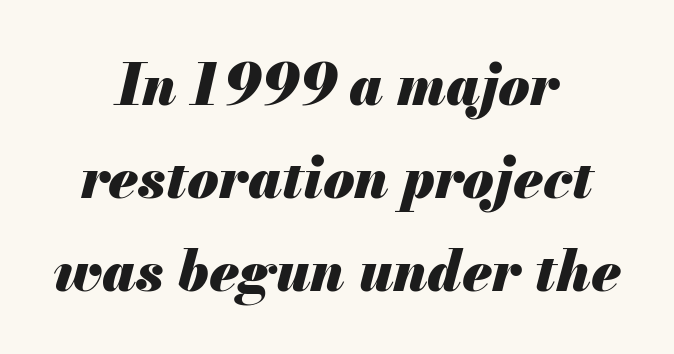
Q: Is the text bold? A: Yes.
Q: Is the text italic (slanted)? A: Yes, it leans right by about 13 degrees.
Q: Is the text underlined? A: No.
Q: How is the paragraph aligned? A: Centered.
Q: Is the spacing between letters normal or unusually wide? A: Normal.
Q: Is the spacing between lines tight, normal or loose? A: Normal.
Q: Width (condensed, normal, or wide)? A: Normal.
Q: Stroke contrast? A: Medium.
Q: x-height? A: Small.
Q: Monospaced? A: No.
